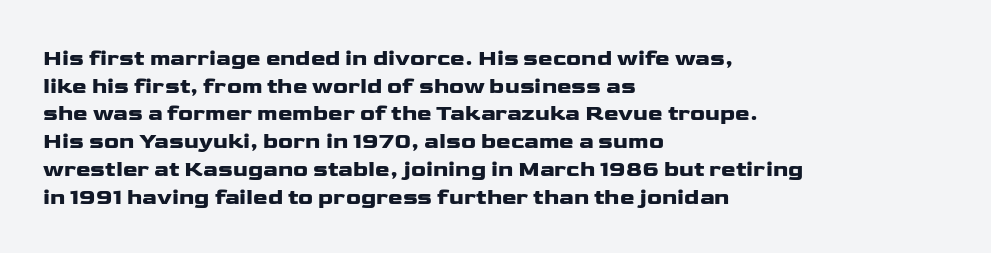
{"italic": "no", "underline": "no", "align": "left", "line_spacing": "normal", "line_spacing_ratio": 1.26, "letter_spacing": "normal", "letter_spacing_em": 0.0, "glyph_px": 22}
